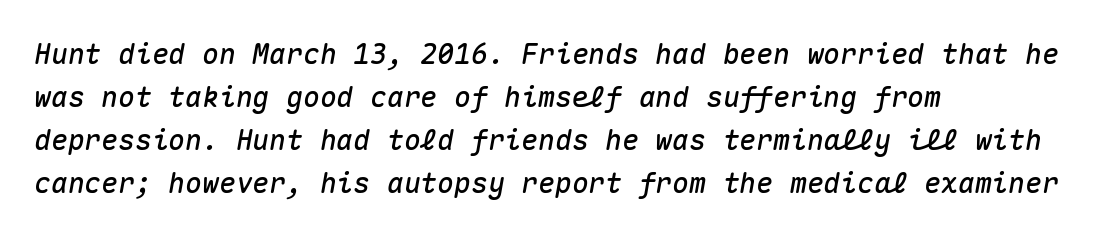
Underline: absent. These lines keep a tight, regular rhythm from letter to letter. The space between consecutive lines is moderate. Looking at the ascenders, they clearly lean. The paragraph has a hard left edge and a soft right edge. The rendering uses typewriter-style spacing with identical character cells.
